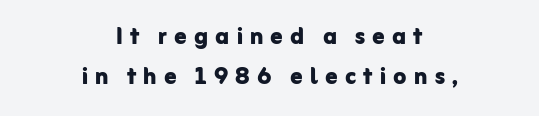
The image shows 30 px bold sans-serif type, upright; set centered, normal line spacing (1.32x), unusually wide letter spacing (+0.24 em), not underlined; low stroke contrast and a medium x-height.
